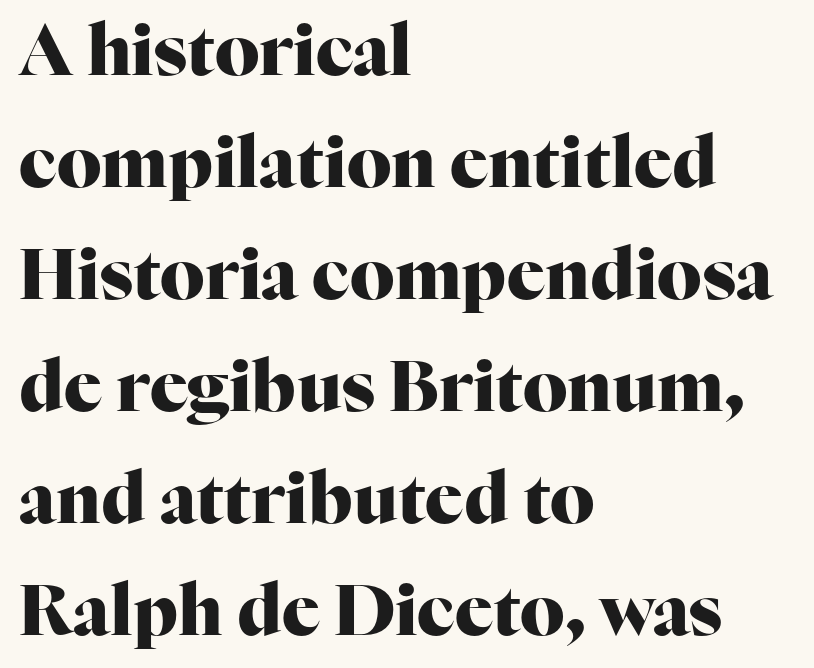
The image shows 70 px heavy serif type, upright; set left-aligned, normal line spacing (1.6x), normal letter spacing, not underlined; high stroke contrast and a medium x-height.
